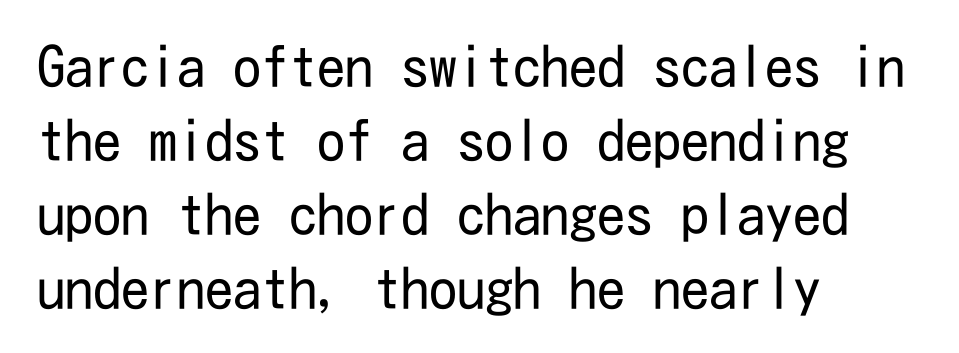
{"serif": "no", "italic": "no", "bold": "no", "weight": "regular", "width": "condensed", "stroke_contrast": "low", "x_height": "medium", "underline": "no", "align": "left", "line_spacing": "normal", "line_spacing_ratio": 1.32, "letter_spacing": "normal", "letter_spacing_em": 0.0, "glyph_px": 56}
